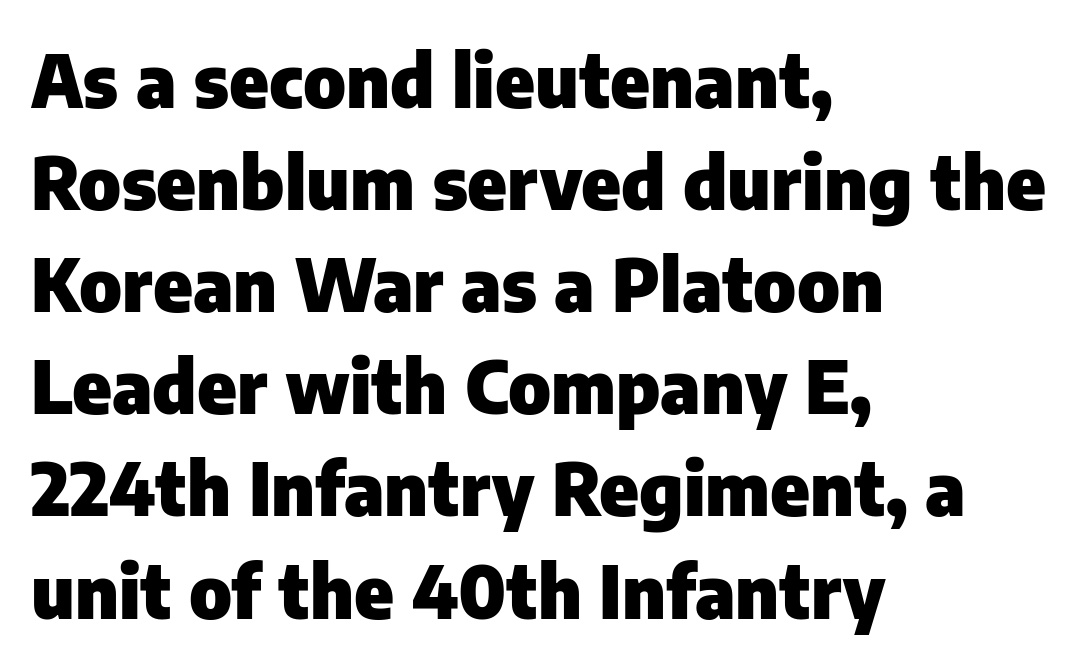
{"serif": "no", "italic": "no", "bold": "yes", "weight": "heavy", "width": "normal", "stroke_contrast": "low", "x_height": "medium", "monospaced": "no", "underline": "no", "align": "left", "line_spacing": "normal", "line_spacing_ratio": 1.38, "letter_spacing": "normal", "letter_spacing_em": 0.0, "glyph_px": 74}
